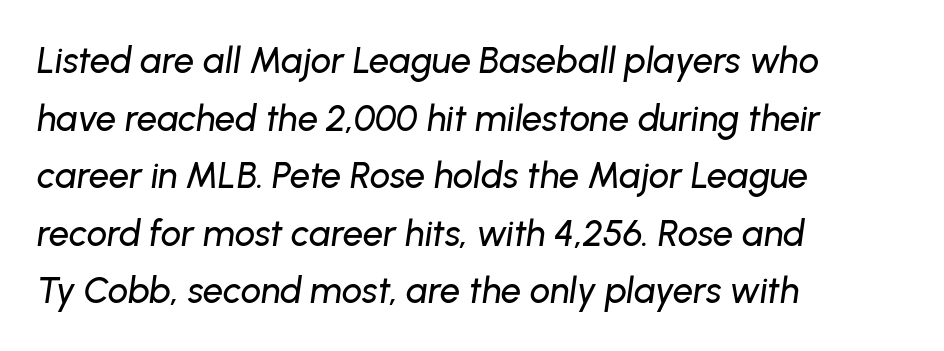
Q: Is the text italic (slanted)? A: Yes, it leans right by about 8 degrees.
Q: Is the text underlined? A: No.
Q: How is the paragraph aligned? A: Left-aligned.
Q: Is the spacing between letters normal or unusually wide? A: Normal.
Q: Is the spacing between lines tight, normal or loose? A: Normal.
Q: Width (condensed, normal, or wide)? A: Normal.
Q: Stroke contrast? A: Low.
Q: x-height? A: Medium.
Q: Monospaced? A: No.
